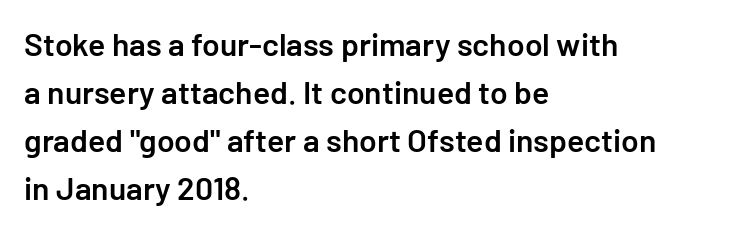
{"serif": "no", "italic": "no", "bold": "semi", "weight": "semibold", "width": "normal", "stroke_contrast": "low", "x_height": "medium", "underline": "no", "align": "left", "line_spacing": "normal", "line_spacing_ratio": 1.5, "letter_spacing": "normal", "letter_spacing_em": 0.0, "glyph_px": 32}
